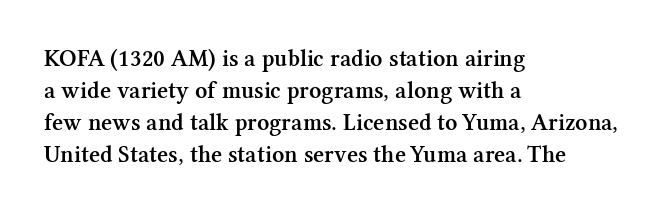
{"italic": "no", "bold": "semi", "underline": "no", "align": "left", "line_spacing": "normal", "line_spacing_ratio": 1.33, "letter_spacing": "normal", "letter_spacing_em": 0.0, "glyph_px": 24}
